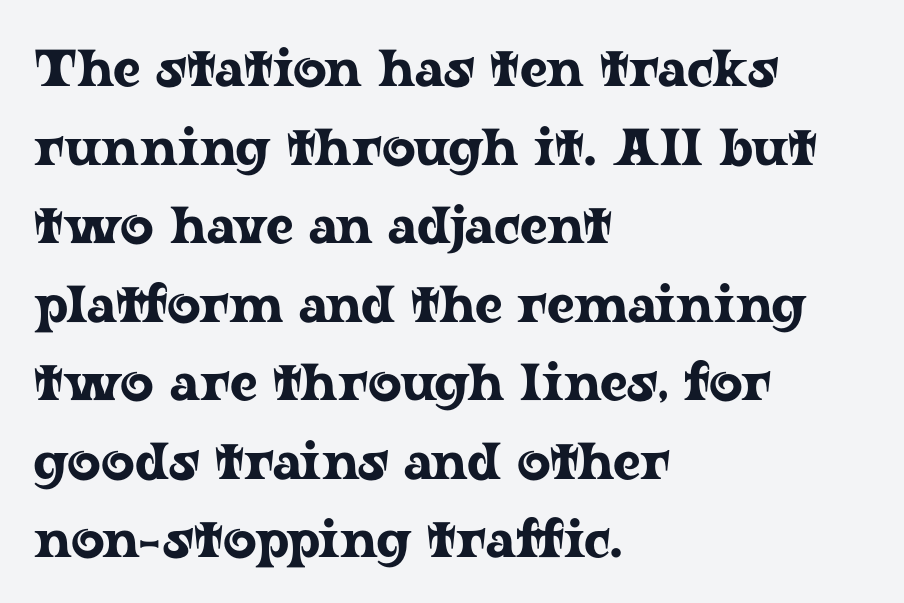
{"serif": "yes", "italic": "no", "width": "wide", "stroke_contrast": "low", "x_height": "medium", "monospaced": "no", "underline": "no", "align": "left", "line_spacing": "normal", "line_spacing_ratio": 1.51, "letter_spacing": "normal", "letter_spacing_em": 0.0, "glyph_px": 52}
